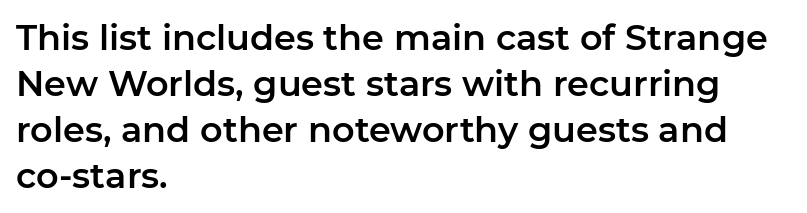
The image shows 35 px sans-serif type, upright; set left-aligned, normal line spacing (1.31x), normal letter spacing, not underlined; low stroke contrast and a medium x-height.
